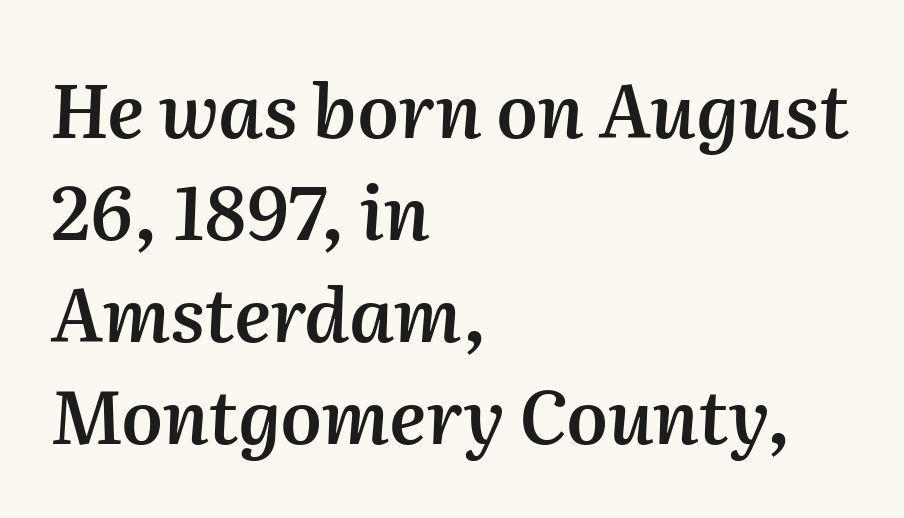
Q: Is the text bold? A: Semi-bold.
Q: Is the text italic (slanted)? A: Yes, it leans right by about 2 degrees.
Q: Is the text underlined? A: No.
Q: How is the paragraph aligned? A: Left-aligned.
Q: Is the spacing between letters normal or unusually wide? A: Normal.
Q: Is the spacing between lines tight, normal or loose? A: Normal.
Q: Width (condensed, normal, or wide)? A: Normal.
Q: Stroke contrast? A: Medium.
Q: x-height? A: Medium.
Q: Monospaced? A: No.
